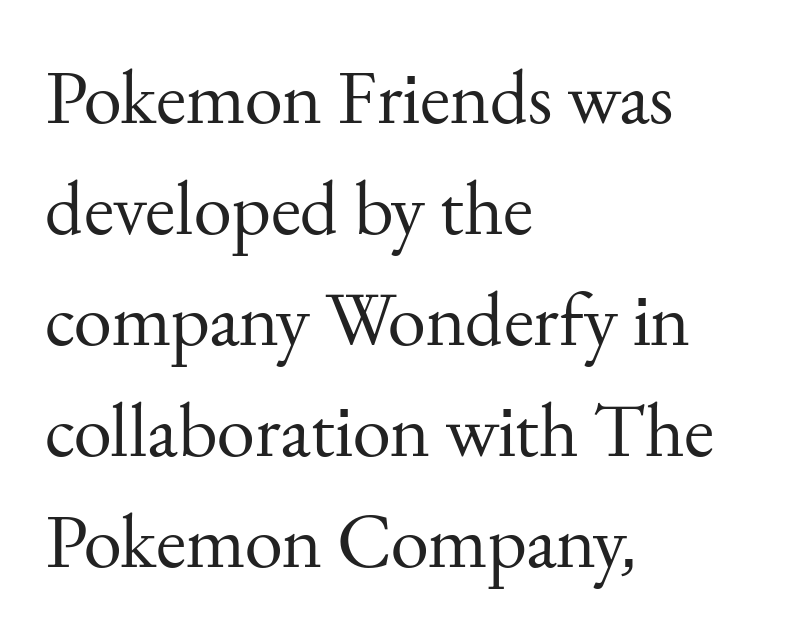
Line beginnings align vertically; line endings do not. Quick note: not italic, upright. Regular leading. The strokes carry an ordinary text weight at most. The passage shown is typed in a proportional face where columns would drift.
